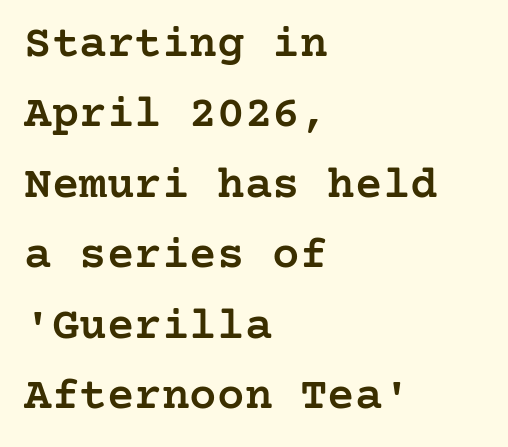
Q: Is the text bold? A: Semi-bold.
Q: Is the text italic (slanted)? A: No, it is upright.
Q: Is the typeface a serif or a sans-serif typeface? A: Serif.
Q: Is the text underlined? A: No.
Q: How is the paragraph aligned? A: Left-aligned.
Q: Is the spacing between letters normal or unusually wide? A: Normal.
Q: Is the spacing between lines tight, normal or loose? A: Normal.
Q: Width (condensed, normal, or wide)? A: Normal.
Q: Stroke contrast? A: Low.
Q: x-height? A: Medium.
